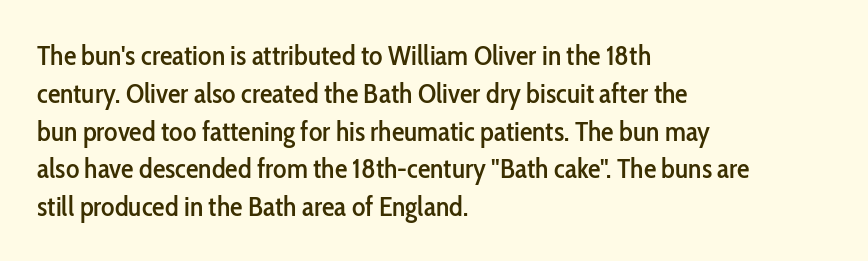
The image shows 28 px condensed sans-serif type, upright; set left-aligned, normal line spacing (1.35x), normal letter spacing, not underlined; low stroke contrast and a medium x-height.
